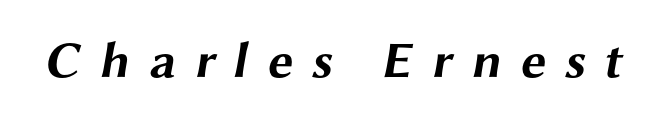
This rendering widens character spacing well past its baseline value. Think of a printed novel: that variable character pitch is what you see here. No word sits above an underline. The letters are bold, with thick, heavy strokes. You can tell from the bare stems that sans-serif type was used.
